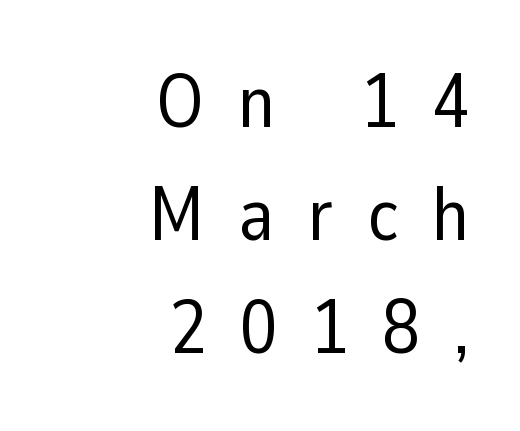
Q: Is the text bold? A: No.
Q: Is the text italic (slanted)? A: No, it is upright.
Q: Is the typeface a serif or a sans-serif typeface? A: Sans-serif.
Q: Is the text underlined? A: No.
Q: How is the paragraph aligned? A: Right-aligned.
Q: Is the spacing between letters normal or unusually wide? A: Unusually wide.
Q: Is the spacing between lines tight, normal or loose? A: Normal.
Q: Width (condensed, normal, or wide)? A: Normal.
Q: Stroke contrast? A: Low.
Q: x-height? A: Medium.
Q: Monospaced? A: No.
